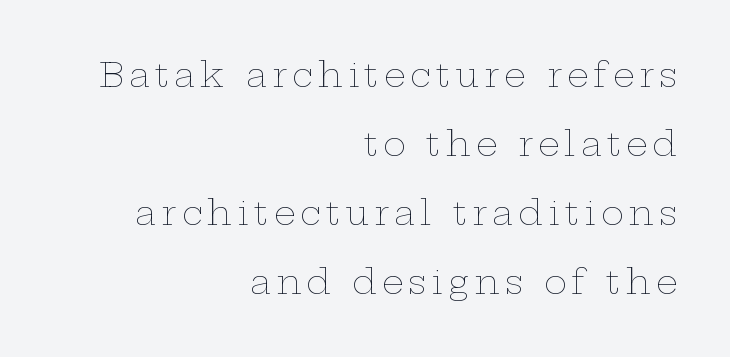
Casual observation: everything's shoved over to the right. The space beneath each line is pristine and unruled. Vertically, the passage feels expansive, rows floating well apart. The typography opts for an upright posture over an oblique one. A typesetter would call this proportional, since set widths differ per character. Counters stay open thanks to moderate or lighter strokes.
